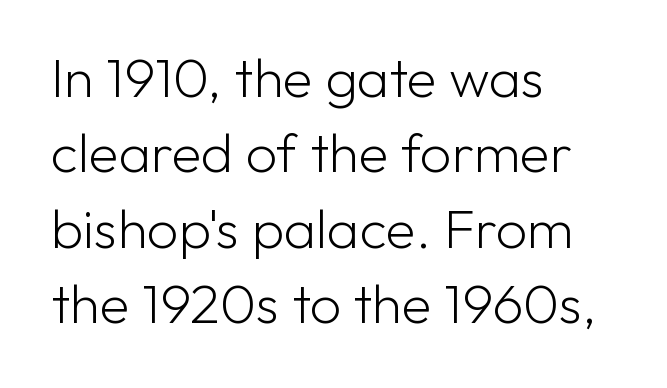
Anything drawn beneath the words? Only blank space. Posture: vertical. Stem width sits at or under what a default text font uses. Leading: standard. Compared with a centered layout, this one pins lines to the left instead.
